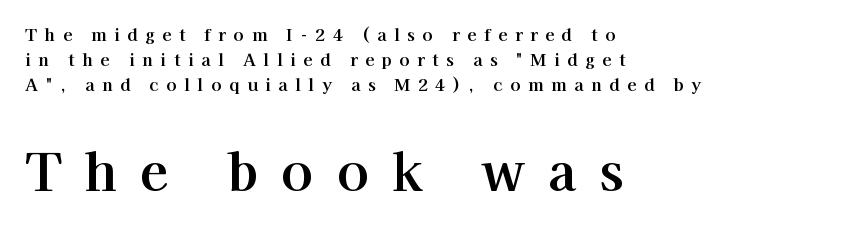
The image shows 52 px serif type, upright; set left-aligned, normal line spacing (1.47x), unusually wide letter spacing (+0.44 em), not underlined; the second (bottom) block is 3.06x larger; high stroke contrast and a medium x-height.
